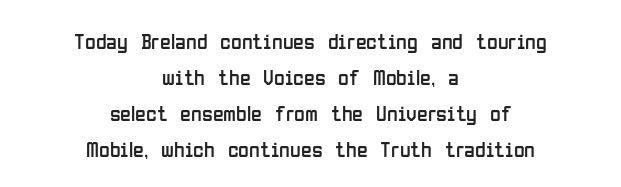
The image shows 22 px text type, upright; set centered, normal line spacing (1.64x), normal letter spacing, not underlined.
